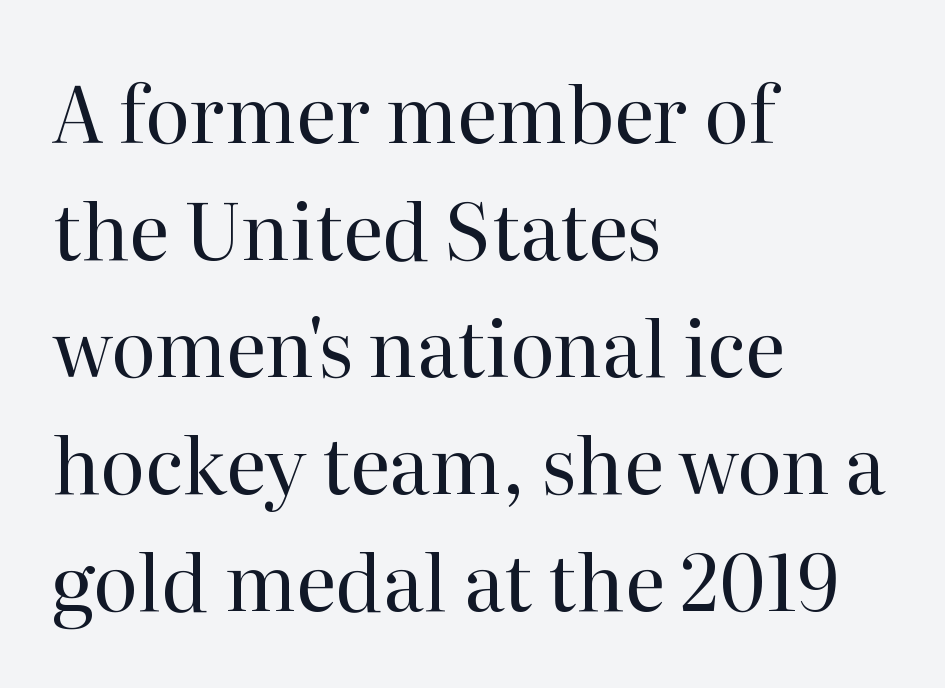
Q: Is the text bold? A: No.
Q: Is the text italic (slanted)? A: No, it is upright.
Q: Is the typeface a serif or a sans-serif typeface? A: Serif.
Q: Is the text underlined? A: No.
Q: How is the paragraph aligned? A: Left-aligned.
Q: Is the spacing between letters normal or unusually wide? A: Normal.
Q: Is the spacing between lines tight, normal or loose? A: Normal.
Q: Width (condensed, normal, or wide)? A: Normal.
Q: Stroke contrast? A: High.
Q: x-height? A: Medium.
Q: Monospaced? A: No.
